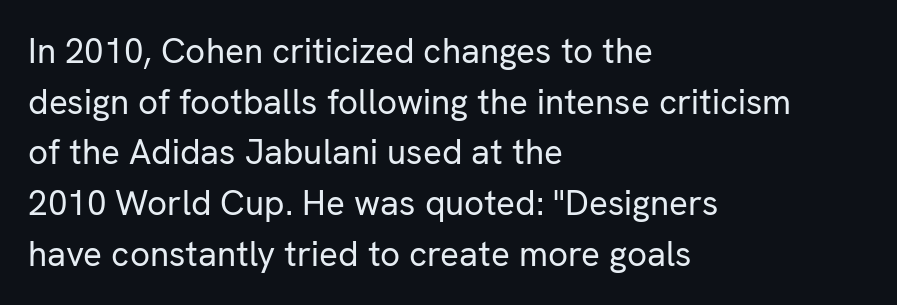
This sample uses an upright cut, with every glyph sitting square on the baseline. The strokes are not fattened; the text isn't bold. The words here are not underlined. Does the type have serifs? No, each stem ends abruptly.
